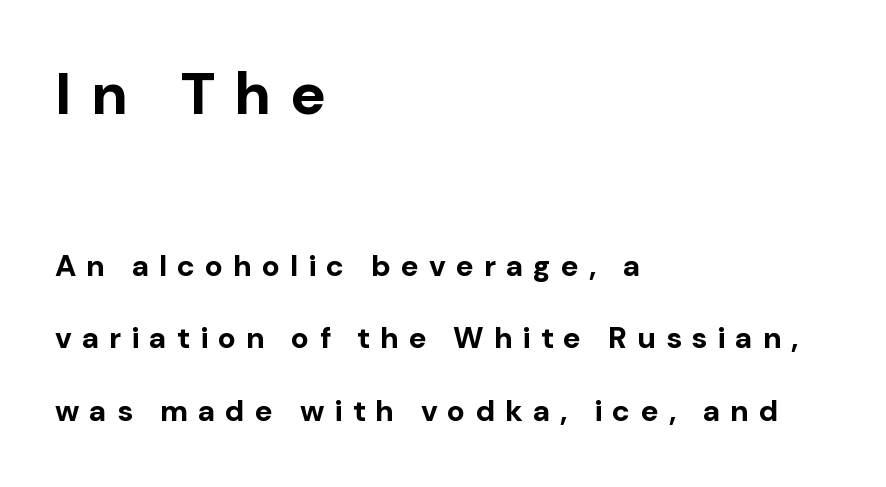
The image shows 59 px bold sans-serif type, upright; set left-aligned, loose line spacing (2.43x), unusually wide letter spacing (+0.33 em), not underlined; the first (top) block is 1.97x larger; low stroke contrast and a medium x-height.
